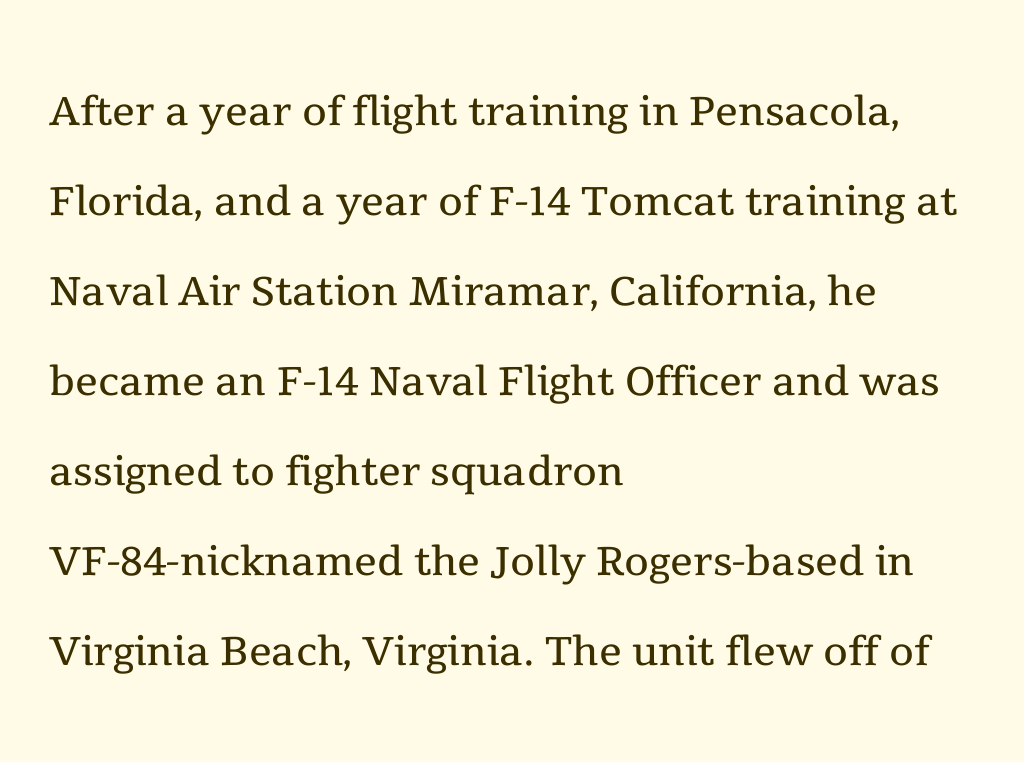
The passage is arranged the way most books set body copy — flush left. I'd call this a serif setting — the letters wear small feet. The area under the type is left untouched. Style check: upright. These lines are rendered in a variable-pitch font.
